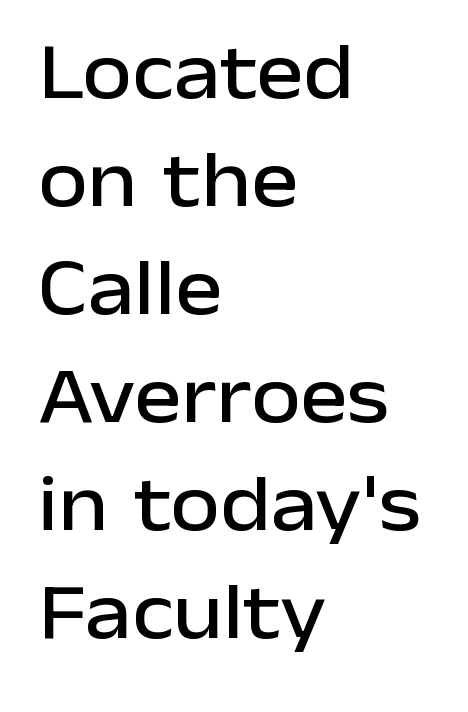
This is sans-serif lettering, the kind often seen on screens and signage. The lines in this sample share a left origin and differ only in where they stop. You could not count columns in this text — the font is proportionally spaced. The passage shown has conventional tracking throughout. Check under the words: just untouched page.
